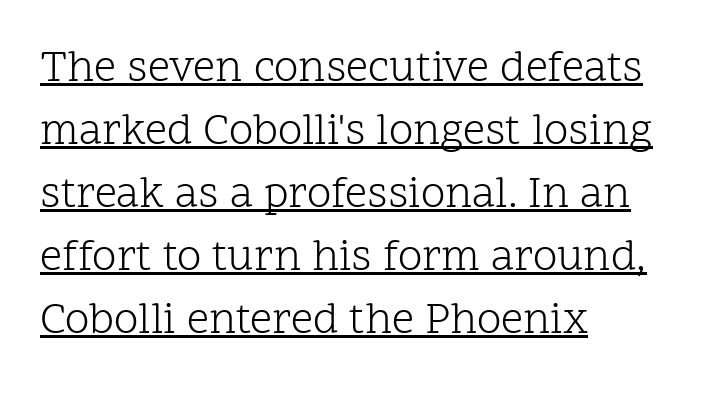
{"serif": "yes", "italic": "no", "bold": "no", "weight": "light", "width": "normal", "stroke_contrast": "low", "x_height": "medium", "monospaced": "no", "underline": "yes", "align": "left", "line_spacing": "normal", "line_spacing_ratio": 1.43, "letter_spacing": "normal", "letter_spacing_em": 0.0, "glyph_px": 44}
